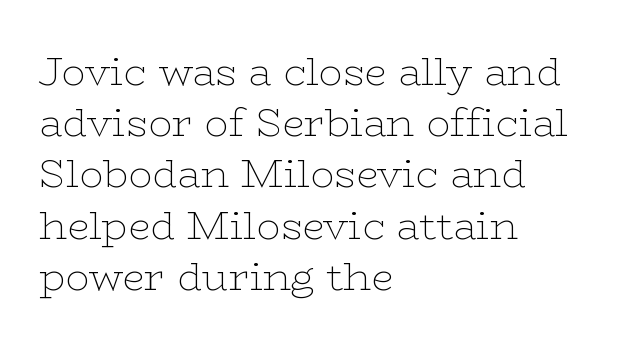
The image shows 40 px thin, wide serif type, upright; set left-aligned, normal line spacing (1.28x), normal letter spacing, not underlined; low stroke contrast and a medium x-height.
